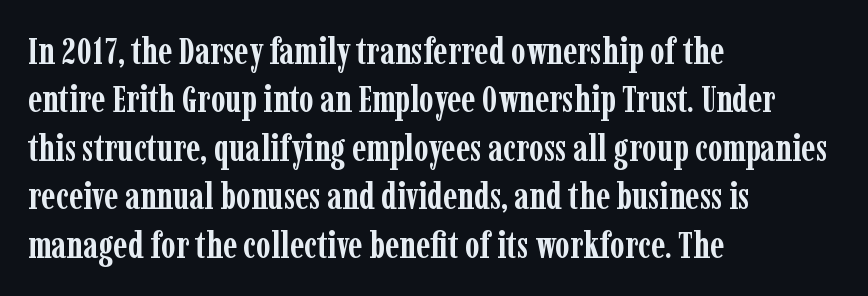
{"serif": "yes", "italic": "no", "bold": "yes", "weight": "semibold", "width": "condensed", "stroke_contrast": "low", "x_height": "medium", "monospaced": "no", "underline": "no", "align": "left", "line_spacing": "normal", "line_spacing_ratio": 1.31, "letter_spacing": "normal", "letter_spacing_em": 0.0, "glyph_px": 37}
